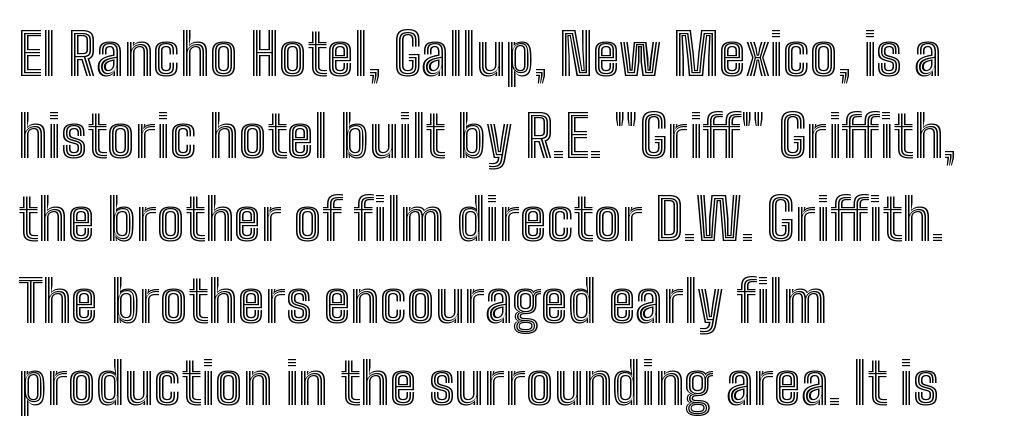
{"italic": "no", "width": "condensed", "x_height": "medium", "monospaced": "no", "underline": "no", "align": "left", "line_spacing": "normal", "line_spacing_ratio": 1.42, "letter_spacing": "normal", "letter_spacing_em": 0.0, "glyph_px": 58}
